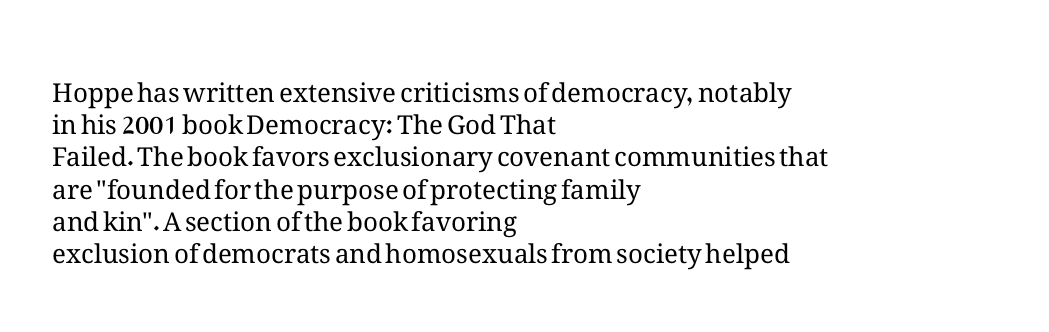
No letter is thick-stroked: the sample isn't bold. The lettering stays uniformly vertical, giving the passage a roman look. This sample uses plain, unmodified letter spacing. These lines stack with their left ends in a neat column. The gap between lines stays unmarked.
